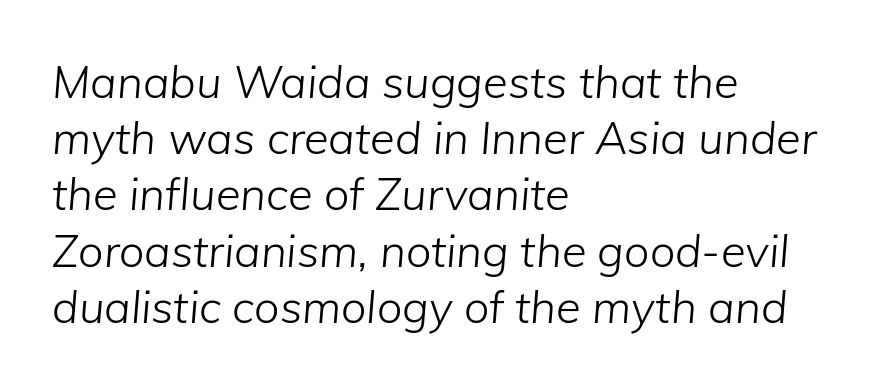
{"italic": "yes", "lean": "right", "slant_degrees": 5, "bold": "no", "weight": "light", "width": "normal", "stroke_contrast": "low", "x_height": "medium", "monospaced": "no", "underline": "no", "align": "left", "line_spacing": "normal", "line_spacing_ratio": 1.25, "letter_spacing": "normal", "letter_spacing_em": 0.0, "glyph_px": 45}
